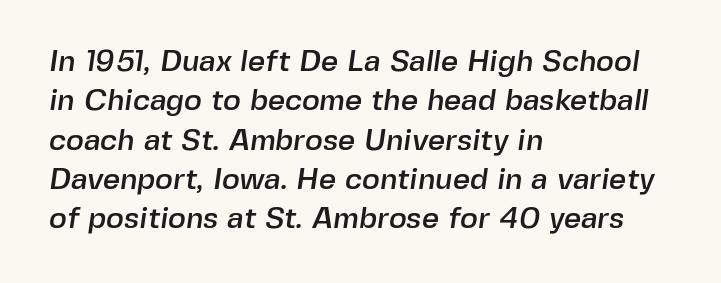
Horizontal bands of white between lines are of average thickness. Where is the straight margin? On the left. Check where the strokes stop: nothing finishes them off — pure sans. The letters advance in unequal steps, a hallmark of proportional type. The tracking reads as untouched default to a designer's eye.
